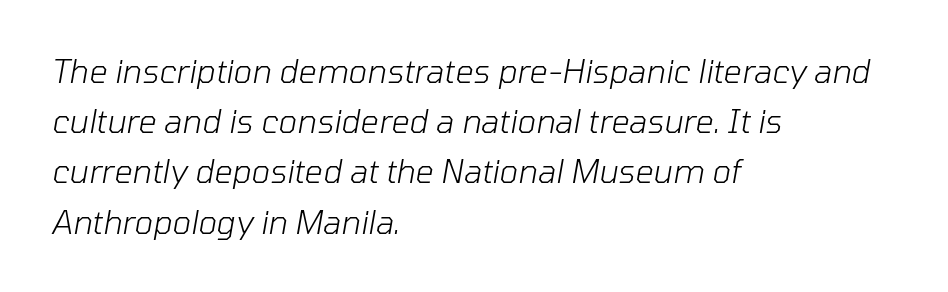
Q: Is the text bold? A: No.
Q: Is the text italic (slanted)? A: Yes, it leans right by about 10 degrees.
Q: Is the text underlined? A: No.
Q: How is the paragraph aligned? A: Left-aligned.
Q: Is the spacing between letters normal or unusually wide? A: Normal.
Q: Is the spacing between lines tight, normal or loose? A: Normal.
Q: Width (condensed, normal, or wide)? A: Normal.
Q: Stroke contrast? A: Low.
Q: x-height? A: Medium.
Q: Monospaced? A: No.
